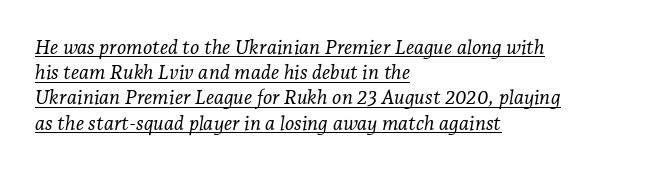
Weight class: somewhere from thin through regular. The lines are quadded left. The type is set solid horizontally, with unmodified tracking. Honestly, the row spacing looks completely unremarkable. Compared with undecorated copy, this sample adds a rule below the words.
